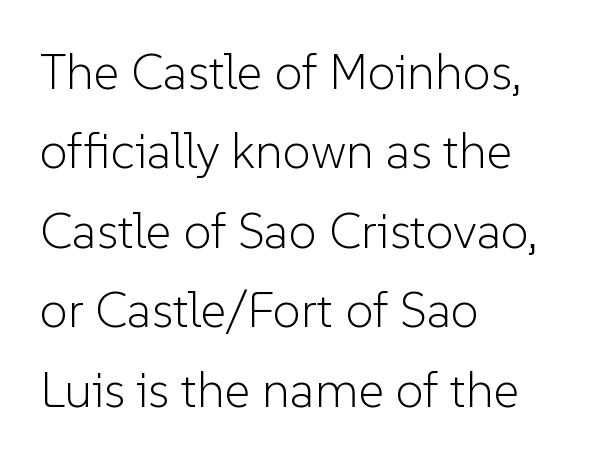
Each letter keeps its own natural width here, so spacing adapts to shape. This is sans-serif lettering, the kind often seen on screens and signage. The font sits on the lighter half of the weight spectrum, regular included. Italic? Not at all — the glyphs are vertical. The leading is moderate, giving the passage an even texture. Casual observation: everything's shoved over to the left.
